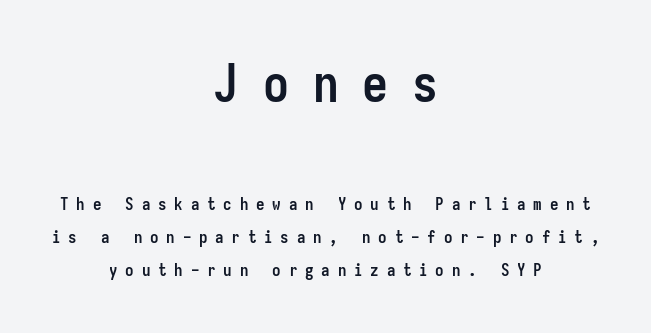
Stroke thickness is high; the sample reads as a true bold. These lines have a slow, spaced-out rhythm from letter to letter. Look at the bottom of the vertical strokes: they stop flat, with no serifs. Alignment: centered. Honestly, the rows look like they've been pulled way apart.
